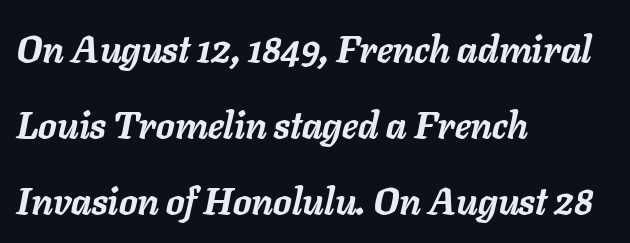
The image shows 37 px semibold type, italic (leaning right); set left-aligned, loose line spacing (2.05x), normal letter spacing, not underlined; low stroke contrast and a medium x-height.
